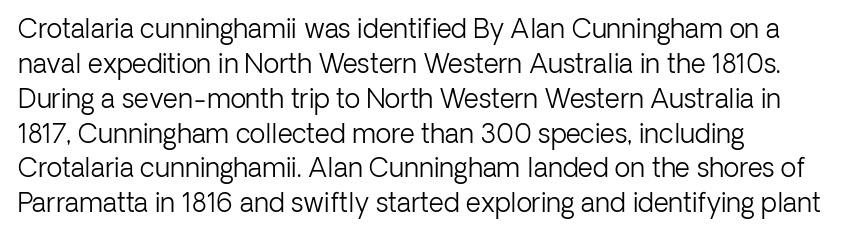
{"italic": "no", "bold": "no", "underline": "no", "align": "left", "line_spacing": "normal", "line_spacing_ratio": 1.34, "letter_spacing": "normal", "letter_spacing_em": 0.0, "glyph_px": 26}
